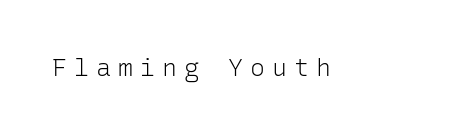
{"italic": "no", "bold": "no", "underline": "no", "letter_spacing": "wide", "letter_spacing_em": 0.28, "glyph_px": 25}
